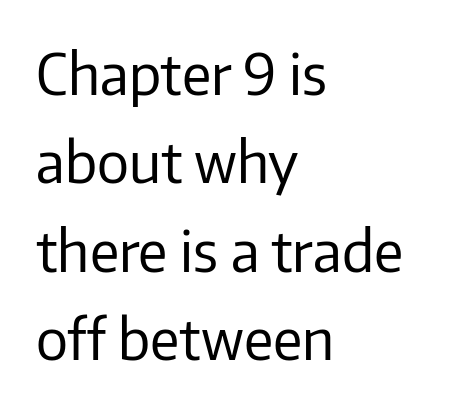
These lines are rendered in a variable-pitch font. Compared with typical paragraphs, the rows here are spaced about the same. Nothing heavy about these letters — not bold at all. These lines are composed in type without serifs. Short and long lines alike share a common starting point at left. Rule under the text: the space is simply empty.
